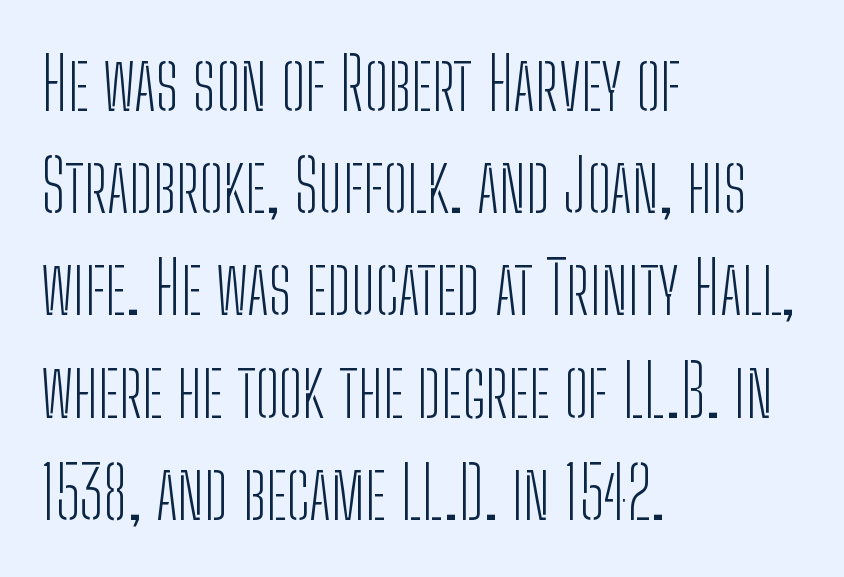
Q: Is the text bold? A: No.
Q: Is the text italic (slanted)? A: No, it is upright.
Q: Is the typeface a serif or a sans-serif typeface? A: Sans-serif.
Q: Is the text underlined? A: No.
Q: How is the paragraph aligned? A: Left-aligned.
Q: Is the spacing between letters normal or unusually wide? A: Normal.
Q: Is the spacing between lines tight, normal or loose? A: Normal.
Q: Width (condensed, normal, or wide)? A: Condensed.
Q: Stroke contrast? A: Low.
Q: x-height? A: Medium.
Q: Monospaced? A: No.
